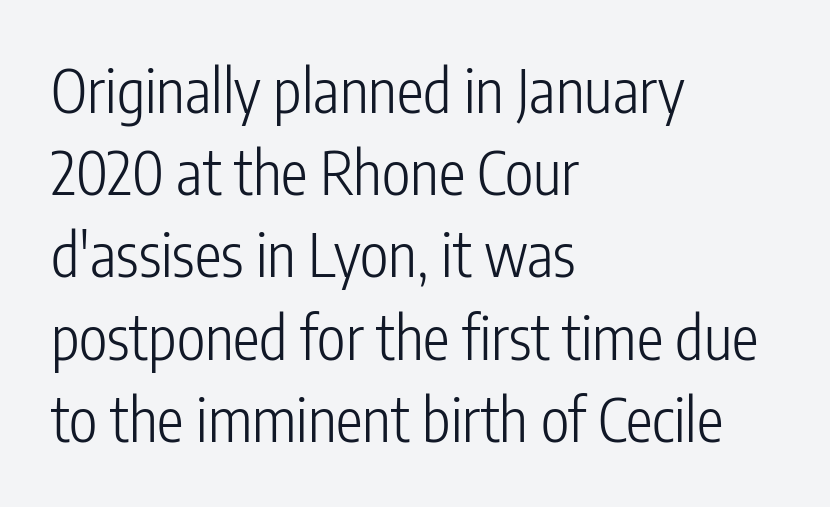
{"serif": "no", "italic": "no", "bold": "no", "weight": "light", "width": "condensed", "stroke_contrast": "low", "x_height": "medium", "monospaced": "no", "underline": "no", "align": "left", "line_spacing": "normal", "line_spacing_ratio": 1.37, "letter_spacing": "normal", "letter_spacing_em": 0.0, "glyph_px": 60}
